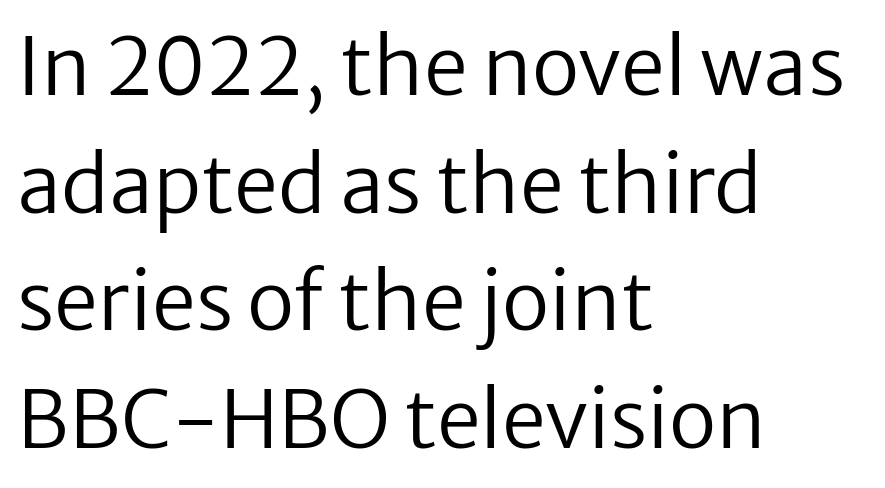
The image shows 79 px regular-weight sans-serif type, upright; set left-aligned, normal line spacing (1.49x), normal letter spacing, not underlined; low stroke contrast and a medium x-height.
